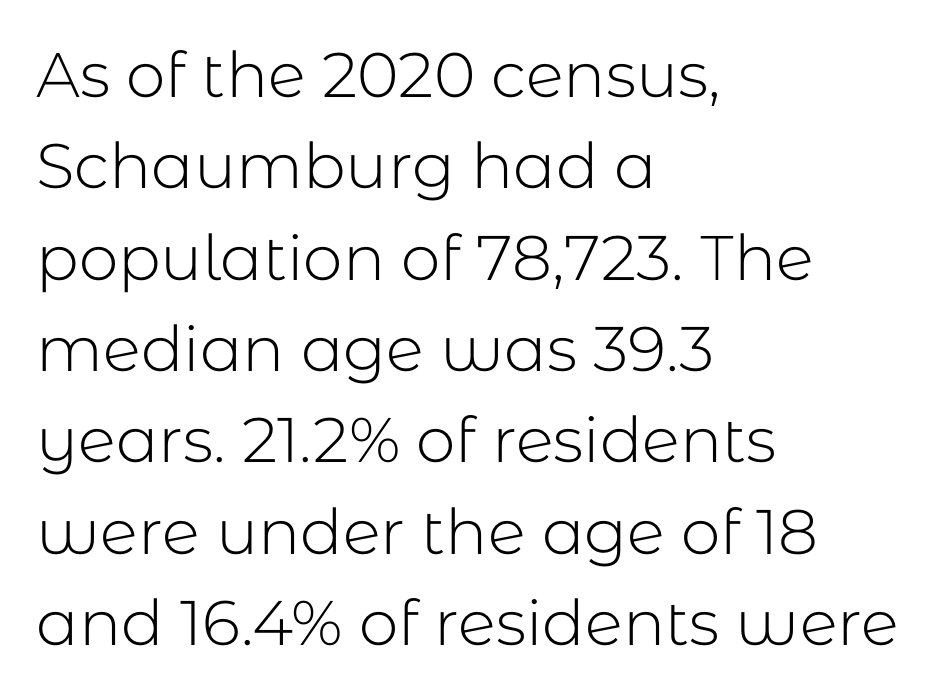
Q: Is the text bold? A: No.
Q: Is the text italic (slanted)? A: No, it is upright.
Q: Is the typeface a serif or a sans-serif typeface? A: Sans-serif.
Q: Is the text underlined? A: No.
Q: How is the paragraph aligned? A: Left-aligned.
Q: Is the spacing between letters normal or unusually wide? A: Normal.
Q: Is the spacing between lines tight, normal or loose? A: Normal.
Q: Width (condensed, normal, or wide)? A: Normal.
Q: Stroke contrast? A: Low.
Q: x-height? A: Medium.
Q: Monospaced? A: No.
